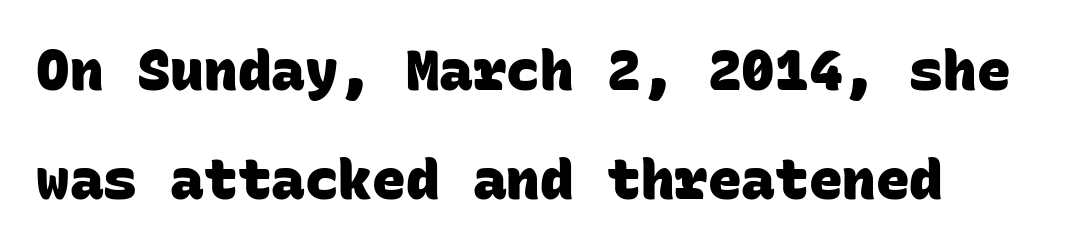
{"serif": "no", "bold": "yes", "weight": "heavy", "width": "normal", "stroke_contrast": "low", "x_height": "large", "monospaced": "yes", "underline": "no", "line_spacing": "loose", "line_spacing_ratio": 1.94, "letter_spacing": "normal", "letter_spacing_em": 0.0, "glyph_px": 56}
